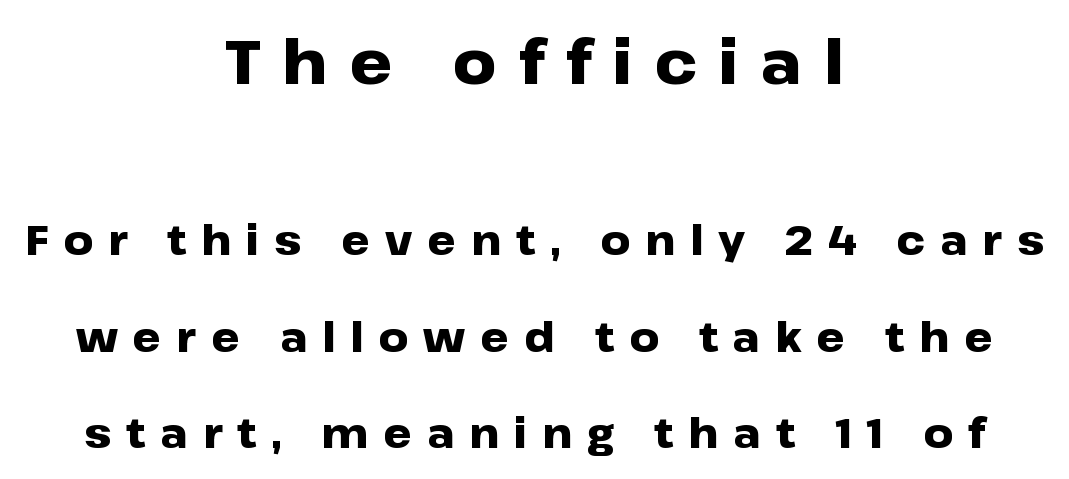
Q: Is the text bold? A: Yes.
Q: Is the text italic (slanted)? A: No, it is upright.
Q: Is the typeface a serif or a sans-serif typeface? A: Sans-serif.
Q: Is the text underlined? A: No.
Q: How is the paragraph aligned? A: Centered.
Q: Is the spacing between letters normal or unusually wide? A: Unusually wide.
Q: Is the spacing between lines tight, normal or loose? A: Loose.
Q: Which block of text is set in a larger size, the first (top) or the second (bottom)? A: The first (top) one.
Q: Width (condensed, normal, or wide)? A: Wide.
Q: Stroke contrast? A: Low.
Q: x-height? A: Medium.
Q: Monospaced? A: No.
